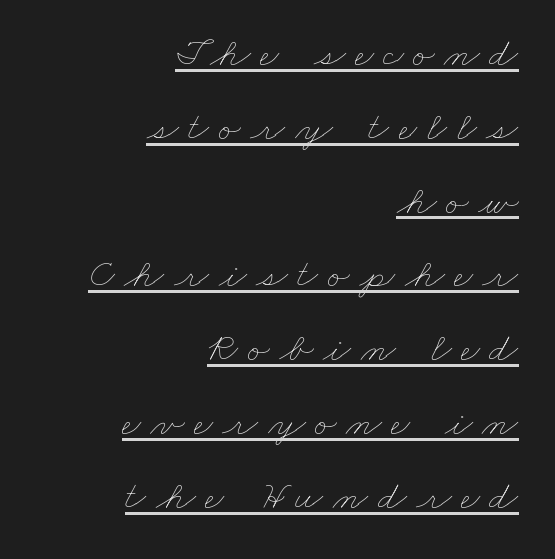
All the whitespace from short lines collects on the left. Stem width sits at or under what a default text font uses. Do the characters align in a grid? No, the font is proportional. Decoration check: the copy is underlined. The tracking reads as deliberately expanded to a designer's eye.
